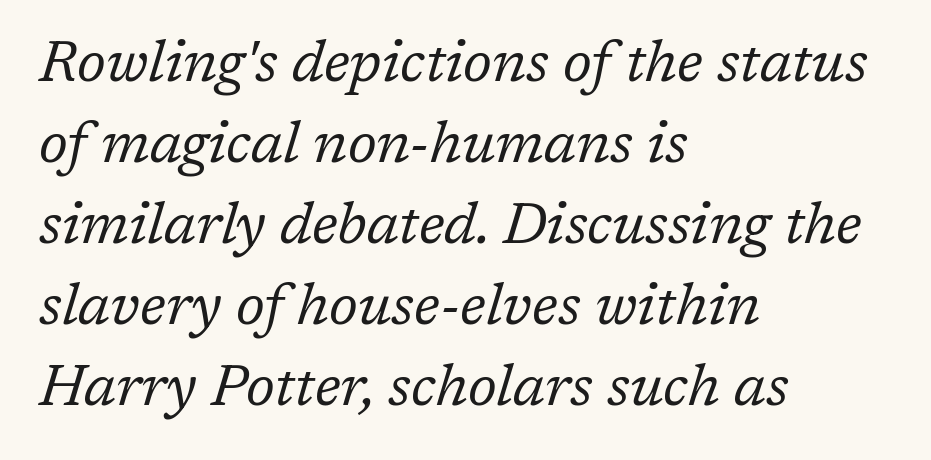
The image shows 57 px regular-weight serif type, italic (leaning right); set left-aligned, normal line spacing (1.42x), normal letter spacing, not underlined; low stroke contrast and a medium x-height.
